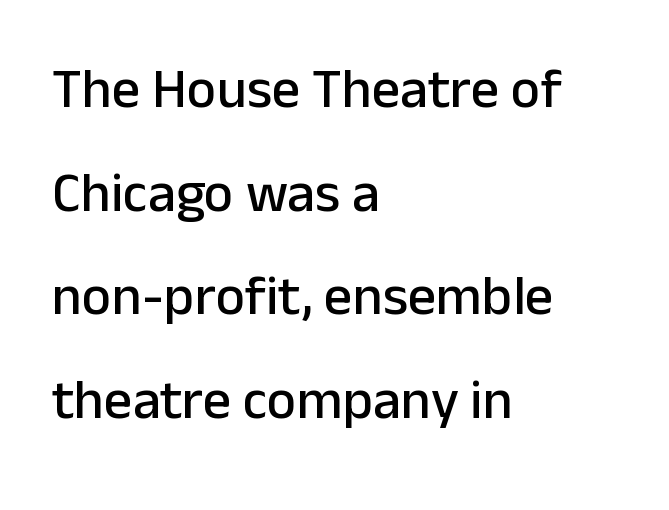
Typeset ragged right — the left edge is the straight one. Upright lettering throughout. Descender tails drop into unmarked territory. No extra tracking has been applied to these lines.
